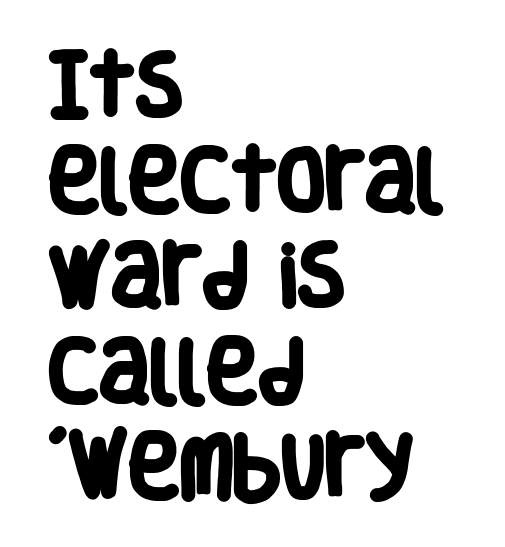
Q: Is the text bold? A: Yes.
Q: Is the typeface a serif or a sans-serif typeface? A: Sans-serif.
Q: Is the text underlined? A: No.
Q: How is the paragraph aligned? A: Left-aligned.
Q: Is the spacing between letters normal or unusually wide? A: Normal.
Q: Is the spacing between lines tight, normal or loose? A: Normal.
Q: Width (condensed, normal, or wide)? A: Condensed.
Q: Stroke contrast? A: Low.
Q: x-height? A: Large.
Q: Monospaced? A: No.
